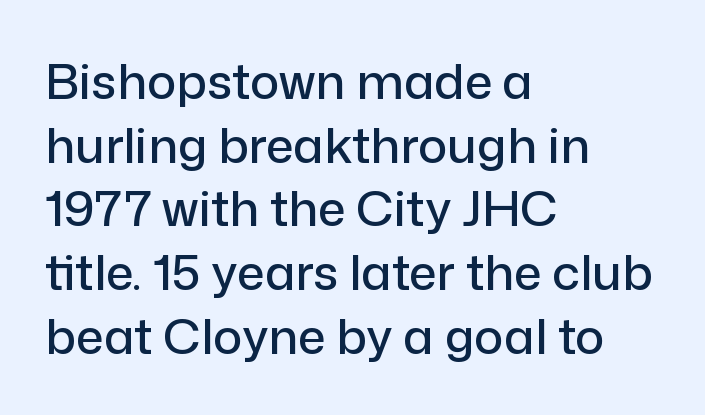
{"serif": "no", "italic": "no", "width": "normal", "stroke_contrast": "low", "x_height": "medium", "monospaced": "no", "underline": "no", "align": "left", "line_spacing": "normal", "line_spacing_ratio": 1.3, "letter_spacing": "normal", "letter_spacing_em": 0.0, "glyph_px": 49}
